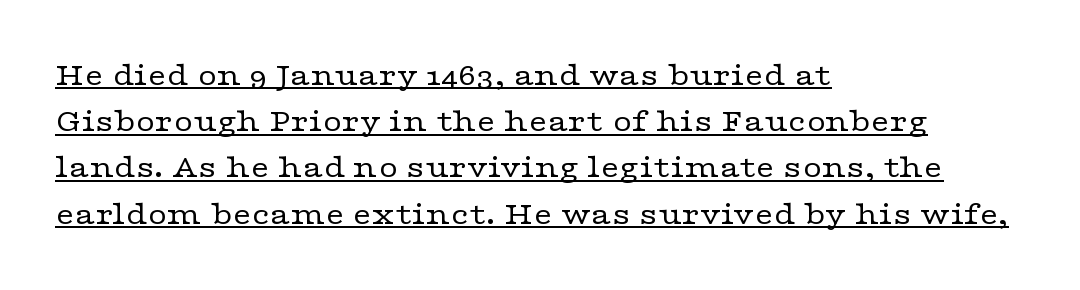
{"serif": "yes", "italic": "no", "bold": "no", "weight": "regular", "width": "wide", "stroke_contrast": "low", "x_height": "medium", "monospaced": "no", "underline": "yes", "align": "left", "line_spacing": "normal", "line_spacing_ratio": 1.4, "letter_spacing": "normal", "letter_spacing_em": 0.0, "glyph_px": 33}
